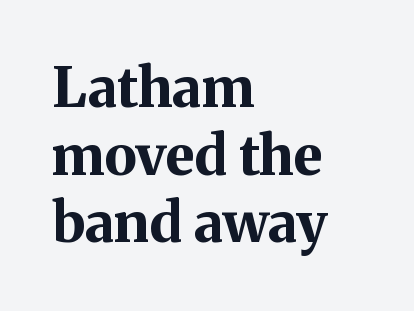
The image shows 55 px bold serif type, upright; set left-aligned, line spacing 1.23x, normal letter spacing, not underlined; medium stroke contrast and a medium x-height.
